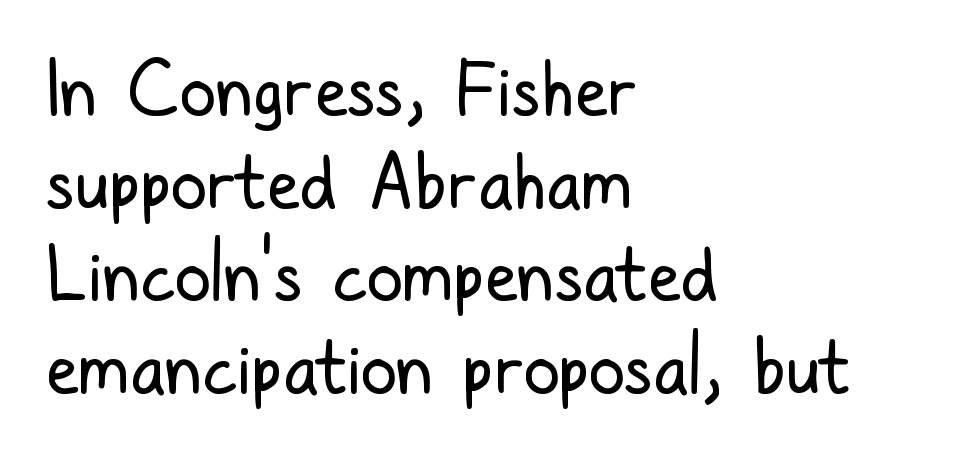
Q: Is the text bold? A: No.
Q: Is the text italic (slanted)? A: No, it is upright.
Q: Is the typeface a serif or a sans-serif typeface? A: Sans-serif.
Q: Is the text underlined? A: No.
Q: How is the paragraph aligned? A: Left-aligned.
Q: Is the spacing between letters normal or unusually wide? A: Normal.
Q: Is the spacing between lines tight, normal or loose? A: Normal.
Q: Width (condensed, normal, or wide)? A: Condensed.
Q: Stroke contrast? A: Low.
Q: x-height? A: Medium.
Q: Monospaced? A: No.
